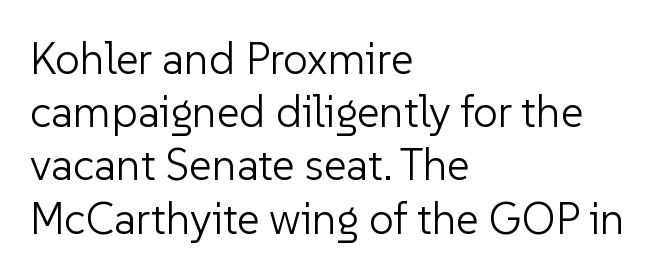
Q: Is the text bold? A: No.
Q: Is the text italic (slanted)? A: No, it is upright.
Q: Is the typeface a serif or a sans-serif typeface? A: Sans-serif.
Q: Is the text underlined? A: No.
Q: How is the paragraph aligned? A: Left-aligned.
Q: Is the spacing between letters normal or unusually wide? A: Normal.
Q: Width (condensed, normal, or wide)? A: Normal.
Q: Stroke contrast? A: Low.
Q: x-height? A: Medium.
Q: Monospaced? A: No.
